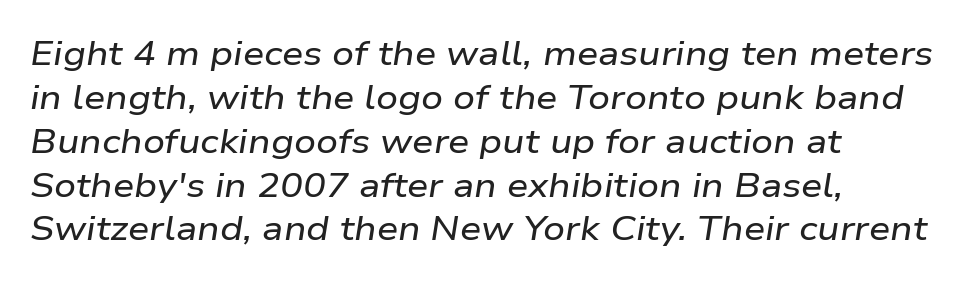
Q: Is the text italic (slanted)? A: Yes, it leans right by about 9 degrees.
Q: Is the text underlined? A: No.
Q: How is the paragraph aligned? A: Left-aligned.
Q: Is the spacing between letters normal or unusually wide? A: Normal.
Q: Is the spacing between lines tight, normal or loose? A: Normal.
Q: Width (condensed, normal, or wide)? A: Wide.
Q: Stroke contrast? A: Low.
Q: x-height? A: Medium.
Q: Monospaced? A: No.
